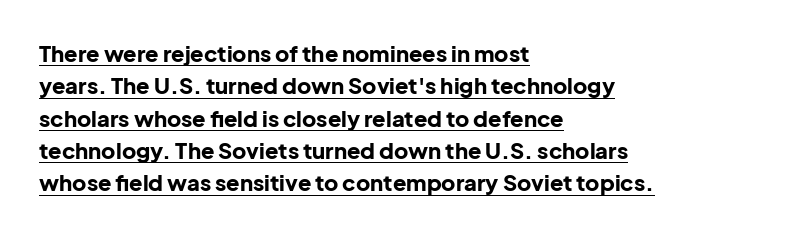
{"italic": "no", "bold": "yes", "underline": "yes", "align": "left", "line_spacing": "normal", "line_spacing_ratio": 1.47, "letter_spacing": "normal", "letter_spacing_em": 0.0, "glyph_px": 22}
